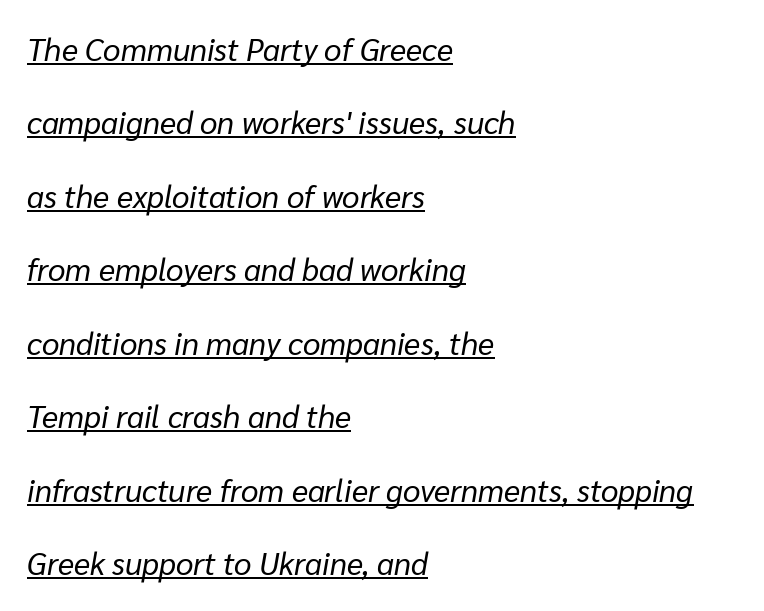
Is the block centered? No — it sits flush against the left margin. This sample carries an underscore along the baseline area. Reading down the column, the eye jumps a long way to each next line. The passage shown is typed in a proportional face where columns would drift. It's the slanting kind of type. The face looks like a standard text weight, possibly lighter.
